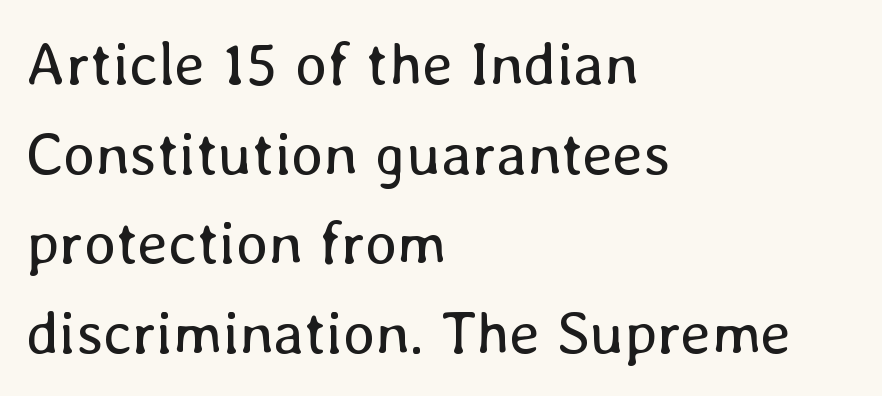
The image shows 61 px regular-weight type, upright; set left-aligned, normal line spacing (1.47x), normal letter spacing, not underlined; low stroke contrast and a medium x-height.
